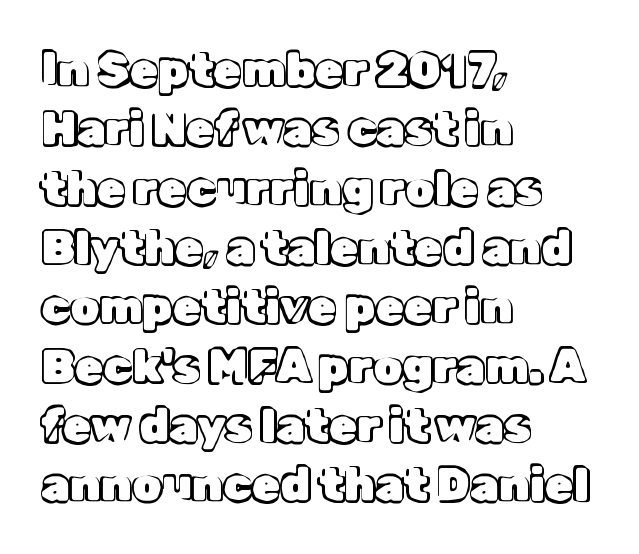
Q: Is the text italic (slanted)? A: No, it is upright.
Q: Is the text underlined? A: No.
Q: How is the paragraph aligned? A: Left-aligned.
Q: Is the spacing between letters normal or unusually wide? A: Normal.
Q: Is the spacing between lines tight, normal or loose? A: Normal.
Q: Width (condensed, normal, or wide)? A: Normal.
Q: x-height? A: Medium.
Q: Monospaced? A: No.
